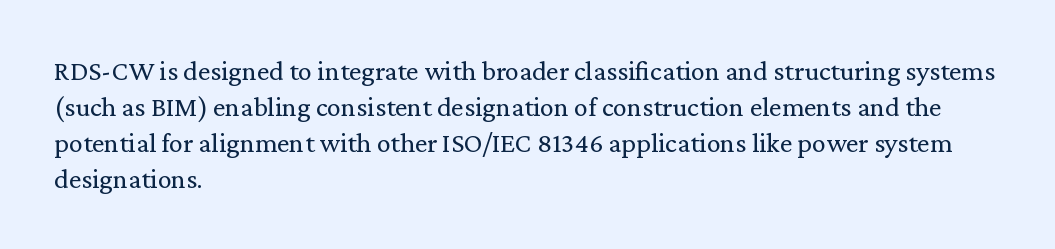
The image shows 28 px regular-weight serif type, upright; set left-aligned, normal line spacing (1.28x), normal letter spacing, not underlined; medium stroke contrast and a medium x-height.
